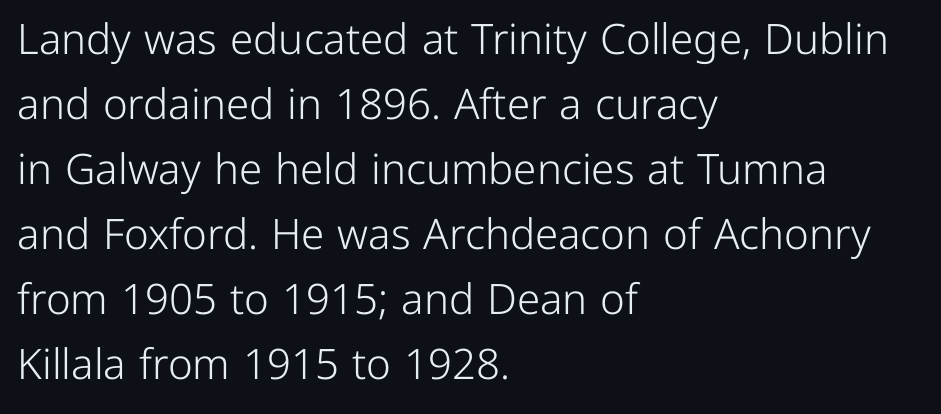
The image shows 42 px light sans-serif type, upright; set left-aligned, normal line spacing (1.55x), normal letter spacing, not underlined; low stroke contrast and a medium x-height.
